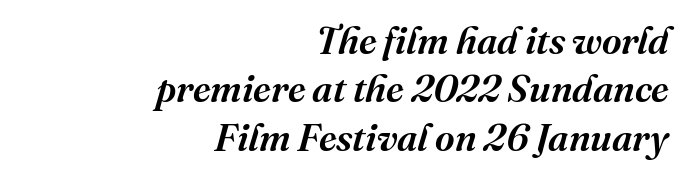
Character widths vary here, with narrow letters taking less room than wide ones. To sum up the face: it has serifs. Notice how the passage keeps a crisp vertical edge on the right only. Regarding leading, the lines here are spaced in the standard way. You could call the tracking neutral — neither tight nor loose. Compared with ordinary roman type, these characters are visibly tilted.
